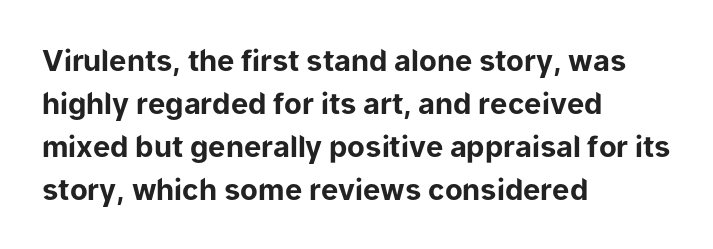
The image shows 29 px bold sans-serif type, upright; set left-aligned, normal line spacing (1.48x), normal letter spacing, not underlined; low stroke contrast and a medium x-height.
